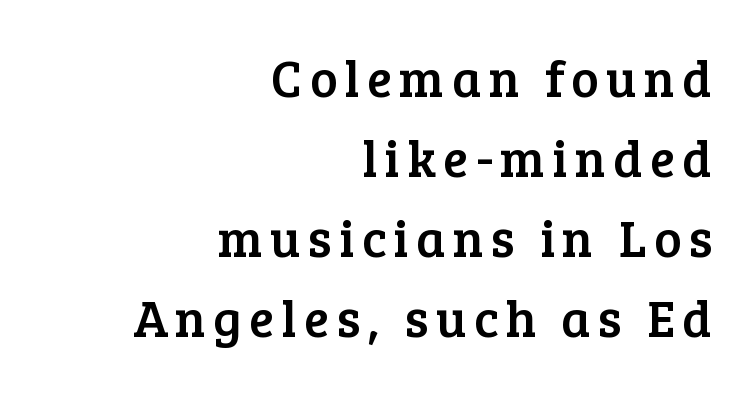
The image shows 52 px serif type, upright; set right-aligned, normal line spacing (1.54x), not underlined; low stroke contrast and a medium x-height.
